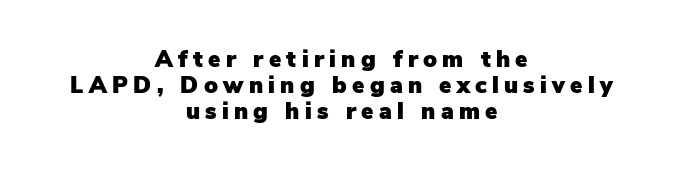
{"italic": "no", "underline": "no", "align": "center", "line_spacing": "tight", "line_spacing_ratio": 1.13, "letter_spacing": "wide", "letter_spacing_em": 0.23, "glyph_px": 23}
